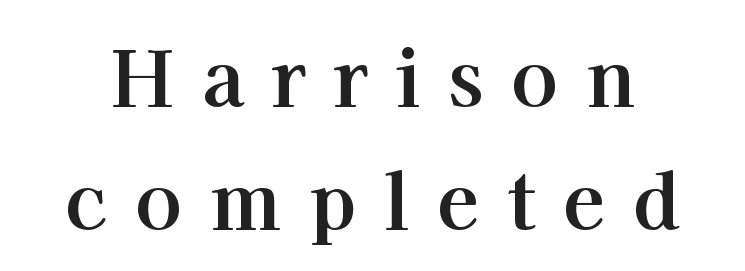
{"serif": "yes", "italic": "no", "bold": "yes", "weight": "bold", "width": "normal", "stroke_contrast": "high", "x_height": "medium", "monospaced": "no", "underline": "no", "line_spacing": "normal", "line_spacing_ratio": 1.6, "letter_spacing": "wide", "letter_spacing_em": 0.36, "glyph_px": 77}
